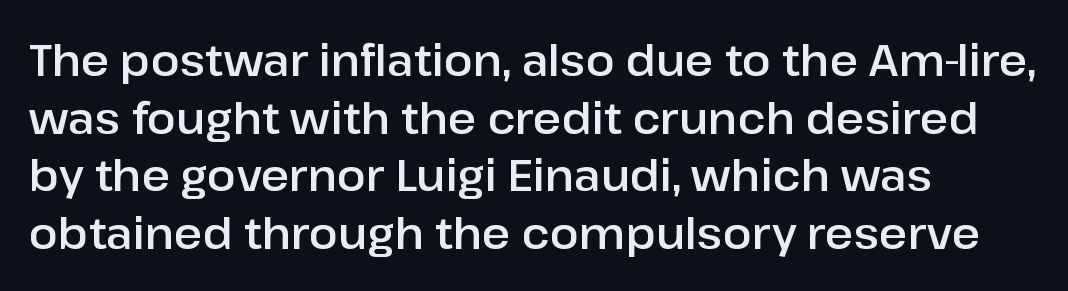
The image shows 43 px sans-serif type, upright; set left-aligned, normal line spacing (1.34x), normal letter spacing, not underlined; low stroke contrast and a medium x-height.
